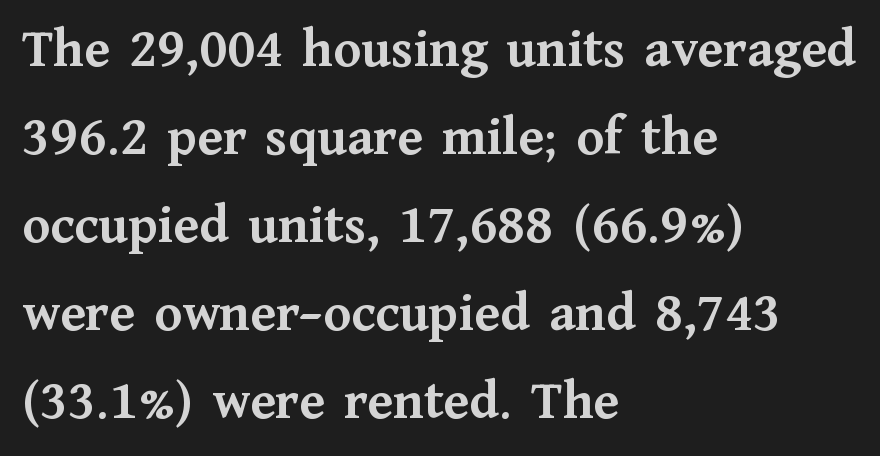
Q: Is the text bold? A: Yes.
Q: Is the text italic (slanted)? A: No, it is upright.
Q: Is the typeface a serif or a sans-serif typeface? A: Serif.
Q: Is the text underlined? A: No.
Q: How is the paragraph aligned? A: Left-aligned.
Q: Is the spacing between letters normal or unusually wide? A: Normal.
Q: Is the spacing between lines tight, normal or loose? A: Normal.
Q: Width (condensed, normal, or wide)? A: Normal.
Q: Stroke contrast? A: Medium.
Q: x-height? A: Medium.
Q: Monospaced? A: No.
